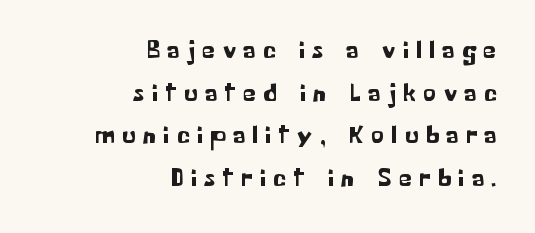
Leading: standard. Anything drawn beneath the words? Only blank space. Rendered with straight, roman letterforms. Compared with a flush-left layout, this one pins lines to the opposite, right side. Tracking here is generous; glyphs stand well apart from one another.
